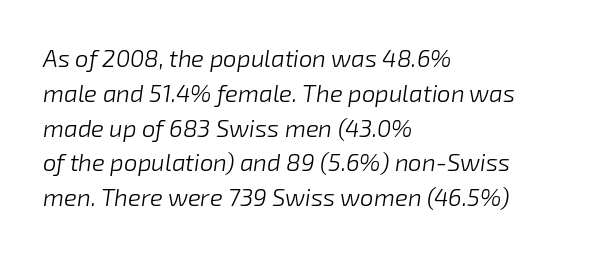
The image shows 24 px text type, italic (leaning right); set left-aligned, normal line spacing (1.45x), normal letter spacing, not underlined.
